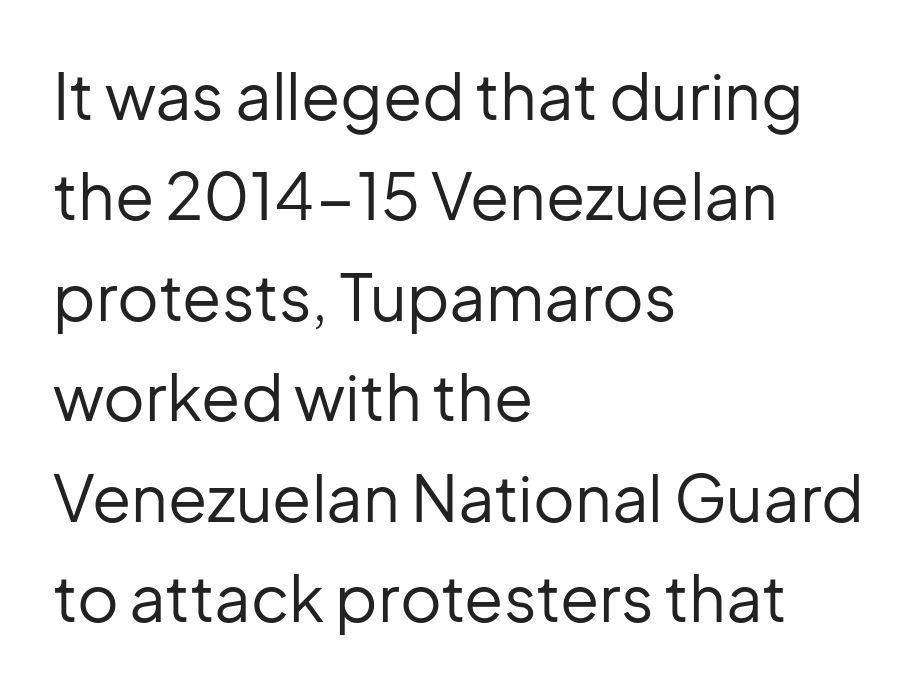
Reading down the block, your eye returns to a fixed left position each line. Does extra space separate the letters? No, they use regular spacing. Nope, not italic — everything's standing straight. The lines sit at an ordinary, default distance from one another. The designer went with a sans here, leaving each stem footless. Heft: none added — not bold.
